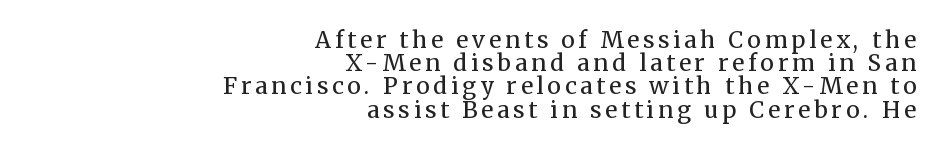
{"italic": "no", "bold": "no", "underline": "no", "align": "right", "line_spacing": "tight", "line_spacing_ratio": 1.01, "glyph_px": 23}
